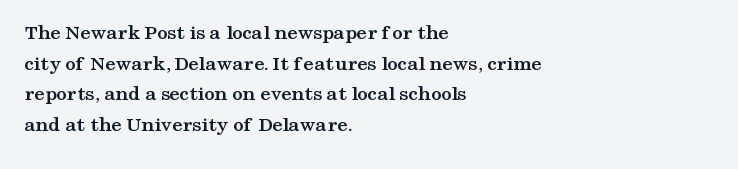
The image shows 21 px bold type, upright; set left-aligned, normal line spacing (1.46x), normal letter spacing, not underlined.
